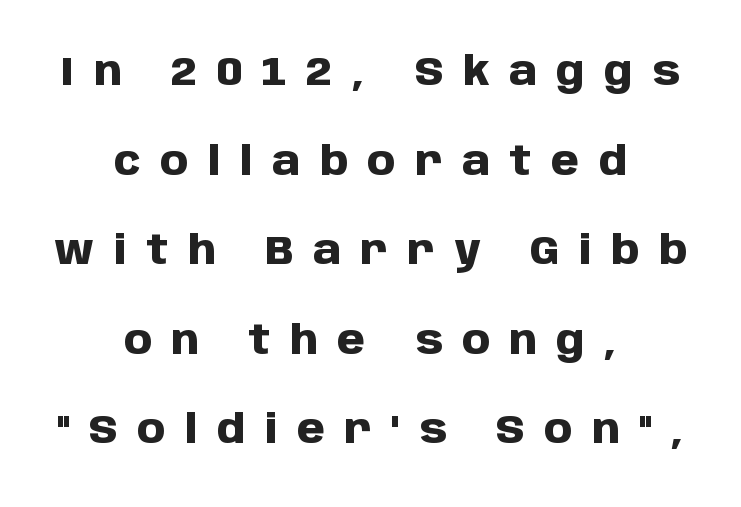
{"serif": "no", "italic": "no", "bold": "yes", "weight": "heavy", "width": "normal", "stroke_contrast": "low", "x_height": "large", "monospaced": "no", "underline": "no", "align": "center", "line_spacing": "loose", "line_spacing_ratio": 2.24, "letter_spacing": "wide", "letter_spacing_em": 0.49, "glyph_px": 40}
